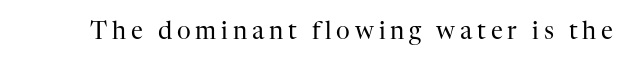
{"italic": "no", "bold": "no", "underline": "no", "letter_spacing": "wide", "letter_spacing_em": 0.2, "glyph_px": 24}
